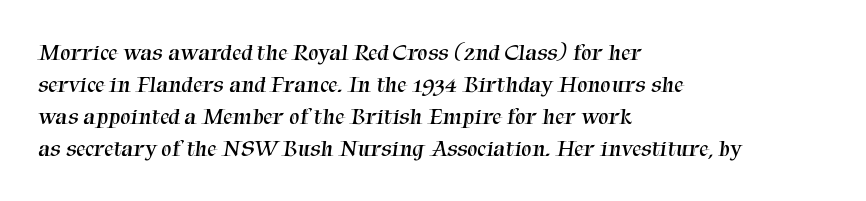
The typesetter chose a ragged-right arrangement here. Compared with typical paragraphs, the rows here are spaced about the same. Look at the tracking — it's just the regular setting, nothing added. The space beneath each line is pristine and unruled. Caption: face not bold, strokes unweighted.
